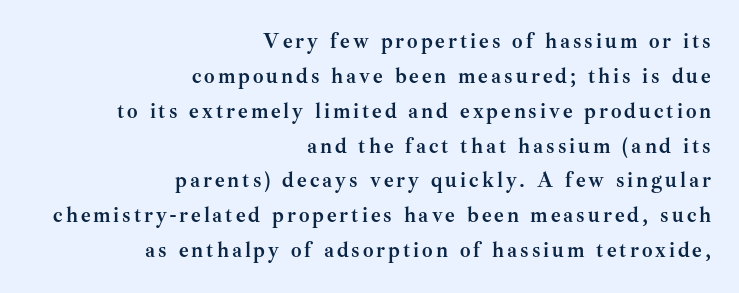
Q: Is the text bold? A: Yes.
Q: Is the text italic (slanted)? A: No, it is upright.
Q: Is the text underlined? A: No.
Q: How is the paragraph aligned? A: Right-aligned.
Q: Is the spacing between lines tight, normal or loose? A: Normal.
